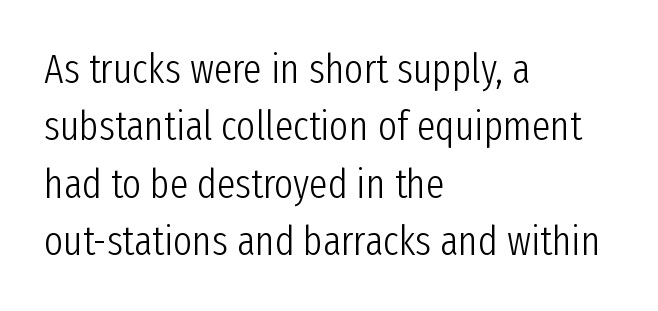
The image shows 41 px light, condensed sans-serif type, upright; set left-aligned, normal line spacing (1.4x), normal letter spacing, not underlined; low stroke contrast and a medium x-height.
